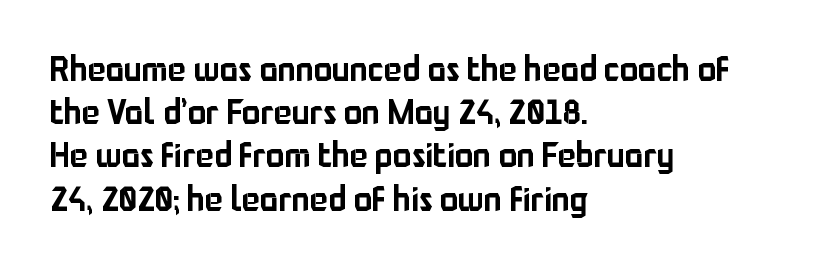
Leading: standard. A typesetter would call this proportional, since set widths differ per character. Just letters on the line, the space beneath them empty. In terms of letterspacing, this is plain default setting. Style check: upright. Are there feet on the stems? There aren't — it's a sans.
